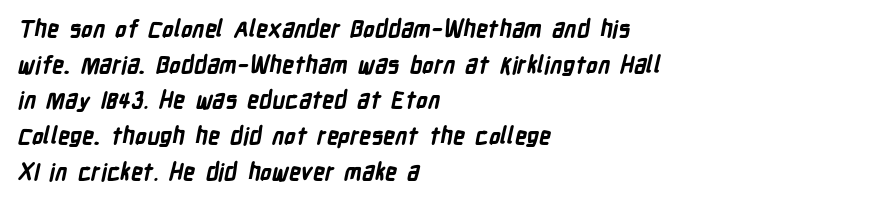
Q: Is the text bold? A: Yes.
Q: Is the text underlined? A: No.
Q: How is the paragraph aligned? A: Left-aligned.
Q: Is the spacing between letters normal or unusually wide? A: Normal.
Q: Is the spacing between lines tight, normal or loose? A: Normal.
